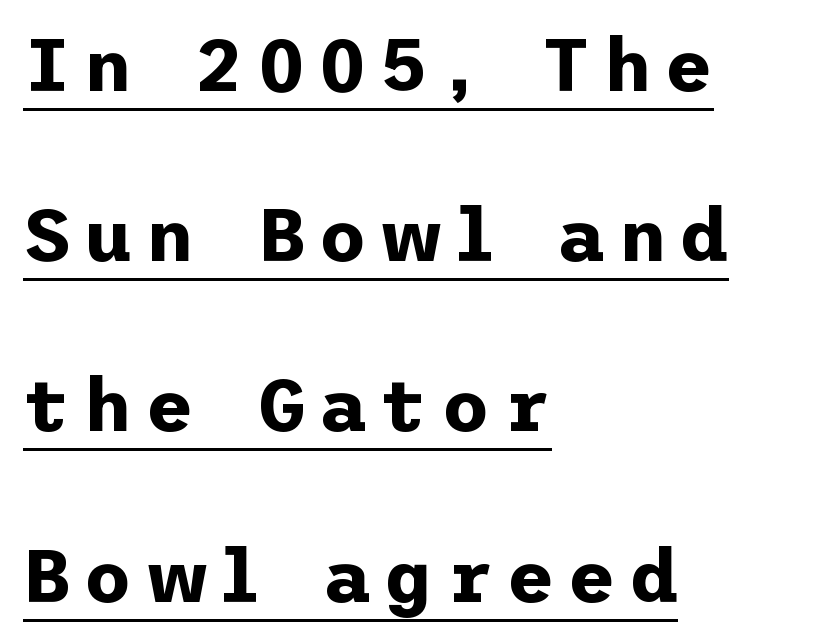
The image shows 74 px bold sans-serif type, upright; set left-aligned, loose line spacing (2.3x), underlined; low stroke contrast and a medium x-height.
